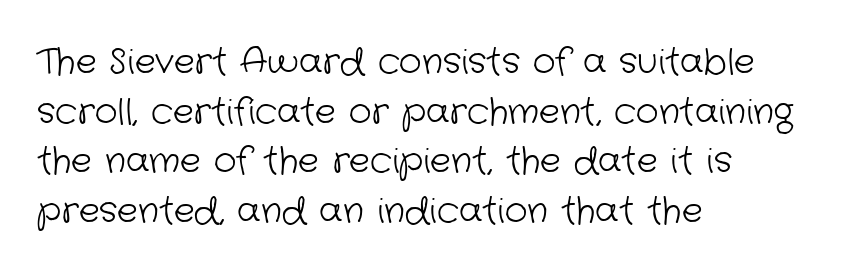
{"serif": "no", "bold": "no", "weight": "light", "width": "normal", "stroke_contrast": "low", "x_height": "medium", "monospaced": "no", "underline": "no", "align": "left", "line_spacing": "normal", "line_spacing_ratio": 1.42, "letter_spacing": "normal", "letter_spacing_em": 0.0, "glyph_px": 35}
